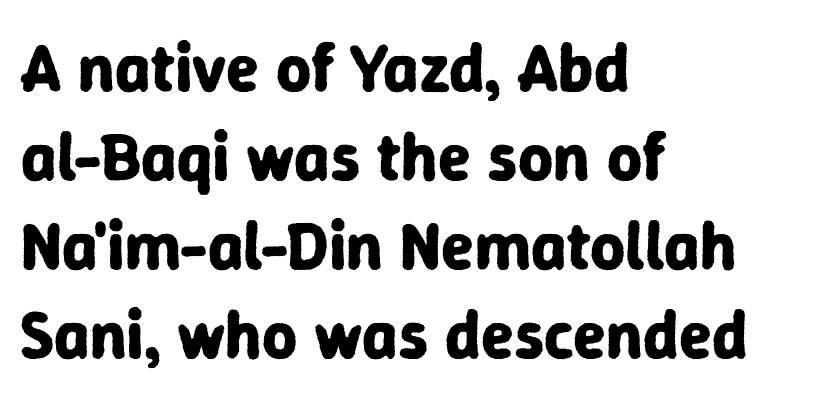
Q: Is the text bold? A: Yes.
Q: Is the text italic (slanted)? A: No, it is upright.
Q: Is the typeface a serif or a sans-serif typeface? A: Sans-serif.
Q: Is the text underlined? A: No.
Q: How is the paragraph aligned? A: Left-aligned.
Q: Is the spacing between letters normal or unusually wide? A: Normal.
Q: Is the spacing between lines tight, normal or loose? A: Normal.
Q: Width (condensed, normal, or wide)? A: Normal.
Q: Stroke contrast? A: Low.
Q: x-height? A: Medium.
Q: Monospaced? A: No.
